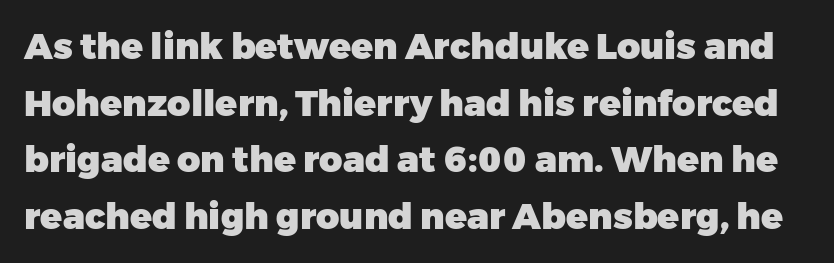
The image shows 36 px heavy sans-serif type, upright; set normal line spacing (1.57x), normal letter spacing, not underlined; low stroke contrast and a medium x-height.
